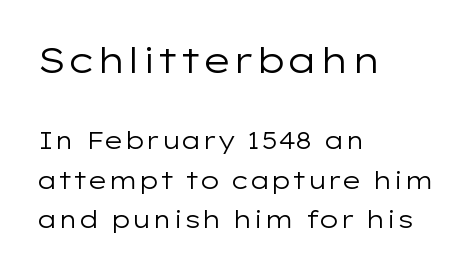
Q: Is the text bold? A: No.
Q: Is the text italic (slanted)? A: No, it is upright.
Q: Is the typeface a serif or a sans-serif typeface? A: Sans-serif.
Q: Is the text underlined? A: No.
Q: How is the paragraph aligned? A: Left-aligned.
Q: Is the spacing between letters normal or unusually wide? A: Normal.
Q: Is the spacing between lines tight, normal or loose? A: Normal.
Q: Which block of text is set in a larger size, the first (top) or the second (bottom)? A: The first (top) one.
Q: Width (condensed, normal, or wide)? A: Wide.
Q: Stroke contrast? A: Low.
Q: x-height? A: Medium.
Q: Monospaced? A: No.
